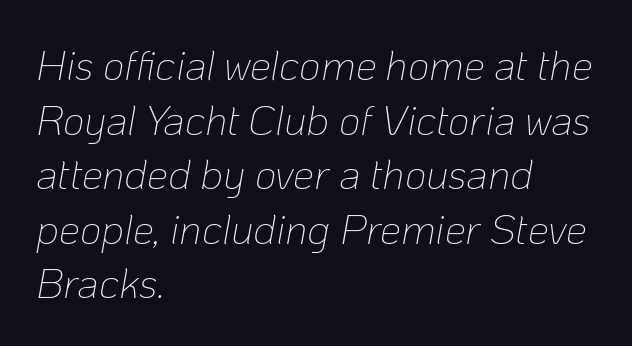
Does extra space separate the letters? No, they use regular spacing. Left-aligned paragraph, ragged on the right. The passage shown leans; its letterforms are oblique. Do the characters align in a grid? No, the font is proportional. The space beneath each line is pristine and unruled. The rendering uses a moderate line-height, typical for paragraphs.
